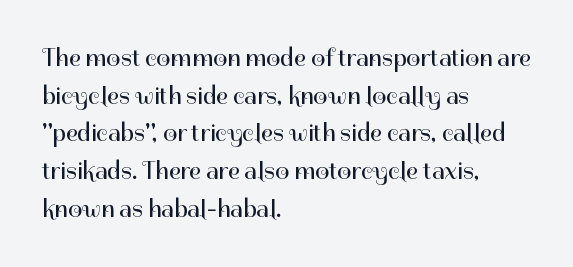
The face used here is rendered with its standard letterfit. Just letters on the line, the space beneath them empty. Caption: face not bold, strokes unweighted. Line spacing here is normal.
